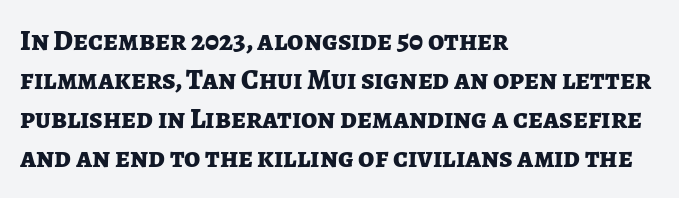
Does the leading feel generous? No, just average. The tracking reads as untouched default to a designer's eye. You can tell it's not italic because the verticals are truly vertical. These lines are composed in type without serifs.
